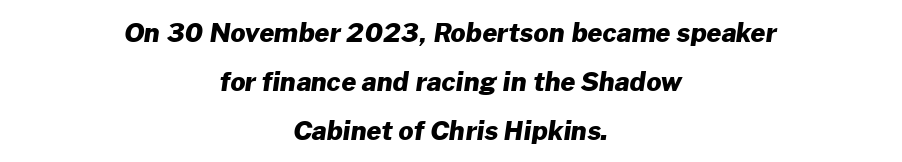
The image shows 26 px bold type; set centered, line spacing 1.88x, normal letter spacing, not underlined.
